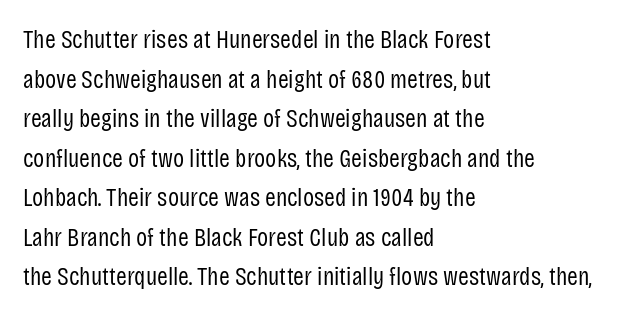
The image shows 26 px text type, upright; set left-aligned, normal line spacing (1.52x), normal letter spacing, not underlined.
